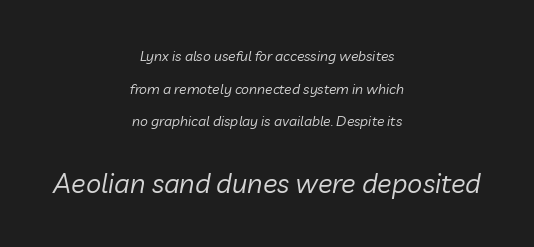
Q: Is the text bold? A: No.
Q: Is the text italic (slanted)? A: Yes, it leans right by about 10 degrees.
Q: Is the text underlined? A: No.
Q: How is the paragraph aligned? A: Centered.
Q: Is the spacing between letters normal or unusually wide? A: Normal.
Q: Is the spacing between lines tight, normal or loose? A: Loose.
Q: Which block of text is set in a larger size, the first (top) or the second (bottom)? A: The second (bottom) one.
